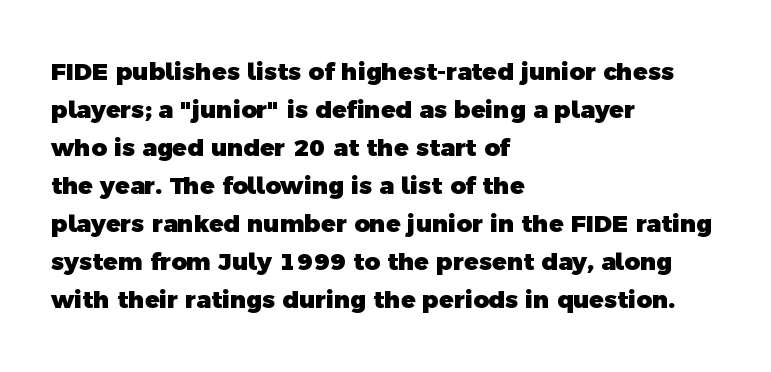
Q: Is the text bold? A: Yes.
Q: Is the text underlined? A: No.
Q: How is the paragraph aligned? A: Left-aligned.
Q: Is the spacing between letters normal or unusually wide? A: Normal.
Q: Is the spacing between lines tight, normal or loose? A: Normal.
